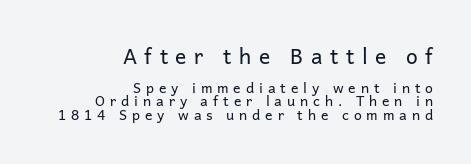
Weight: regular or lighter. A roman cut, with each character standing at attention. The letterforms stand isolated, each surrounded by extra space. Scale decreases going downward across the two blocks.
